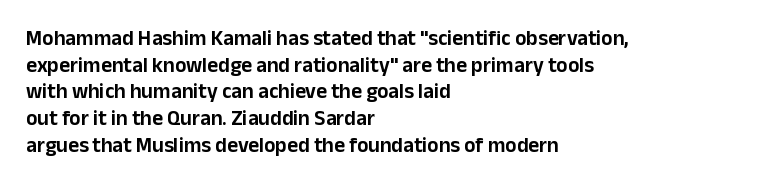
{"italic": "no", "underline": "no", "align": "left", "line_spacing": "normal", "line_spacing_ratio": 1.27, "letter_spacing": "normal", "letter_spacing_em": 0.0, "glyph_px": 21}
